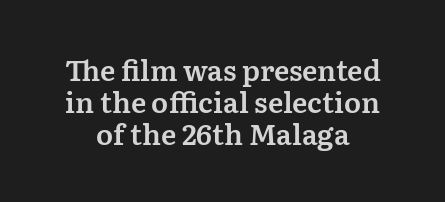
The image shows 28 px serif type, upright; set centered, tight line spacing (1.14x), normal letter spacing, not underlined; medium stroke contrast and a medium x-height.
